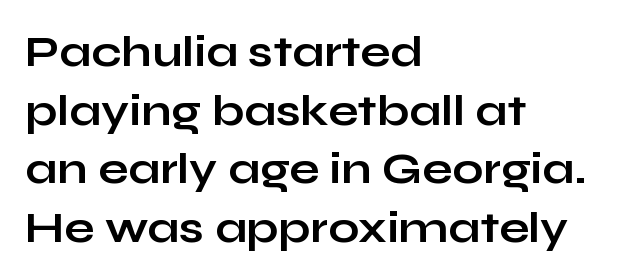
The image shows 44 px bold, wide sans-serif type, upright; set left-aligned, normal line spacing (1.33x), normal letter spacing, not underlined; low stroke contrast and a medium x-height.
